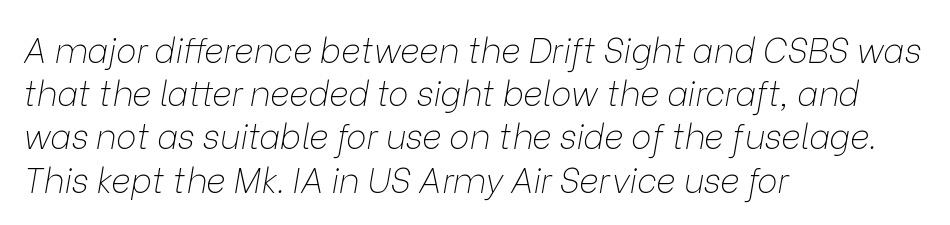
The image shows 34 px thin type, italic (leaning right); set left-aligned, normal line spacing (1.27x), normal letter spacing, not underlined; low stroke contrast and a medium x-height.
